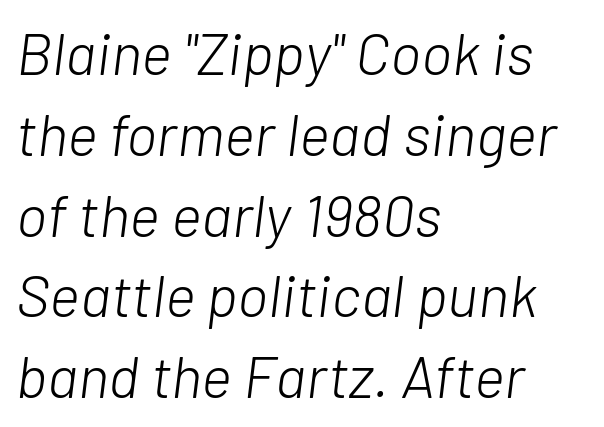
{"italic": "yes", "lean": "right", "slant_degrees": 7, "bold": "no", "weight": "light", "width": "normal", "stroke_contrast": "low", "x_height": "medium", "monospaced": "no", "underline": "no", "align": "left", "line_spacing": "normal", "line_spacing_ratio": 1.37, "letter_spacing": "normal", "letter_spacing_em": 0.0, "glyph_px": 59}
